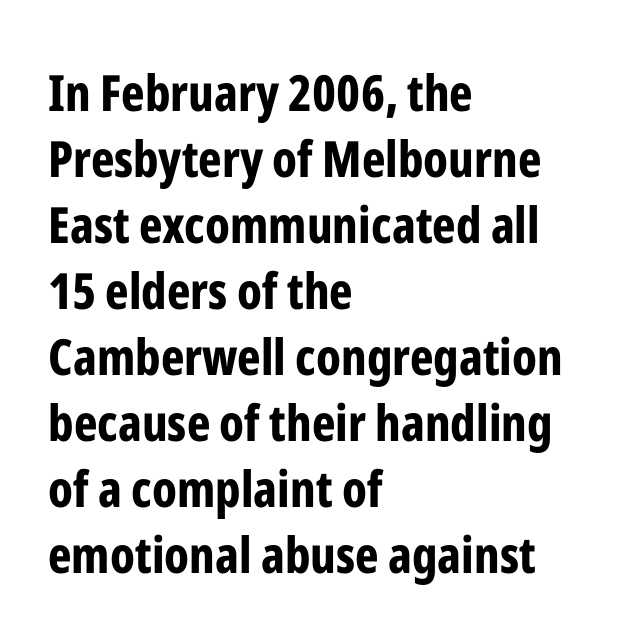
The image shows 50 px bold, condensed sans-serif type, upright; set left-aligned, normal line spacing (1.32x), normal letter spacing, not underlined; low stroke contrast and a medium x-height.
